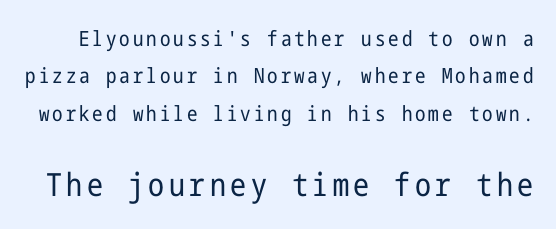
Q: Is the text bold? A: No.
Q: Is the text italic (slanted)? A: No, it is upright.
Q: Is the typeface a serif or a sans-serif typeface? A: Sans-serif.
Q: Is the text underlined? A: No.
Q: Which block of text is set in a larger size, the first (top) or the second (bottom)? A: The second (bottom) one.
Q: Width (condensed, normal, or wide)? A: Condensed.
Q: Stroke contrast? A: Low.
Q: x-height? A: Medium.
